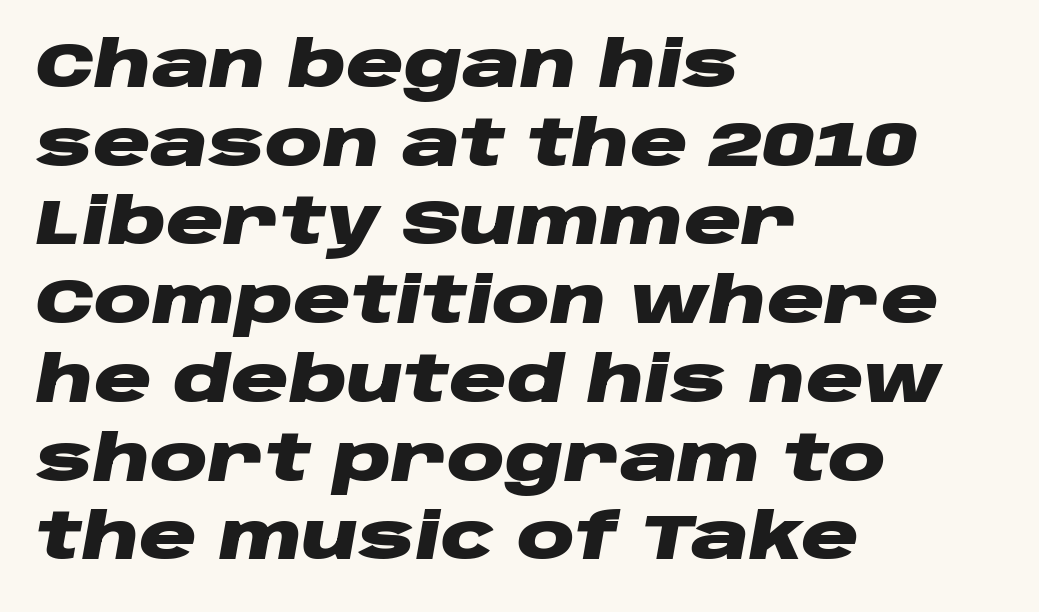
The image shows 64 px heavy, wide type, italic (leaning right); set left-aligned, line spacing 1.23x, normal letter spacing, not underlined; low stroke contrast and a large x-height.
